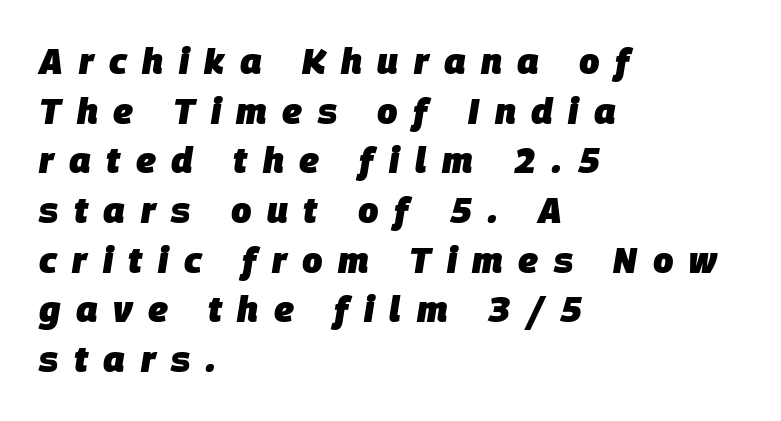
You could not count columns in this text — the font is proportionally spaced. The glyphs look as if they've been sheared to an angle. Casual observation: everything's shoved over to the left. Bare-footed words on every line. These words are printed bold, with thick strokes throughout.
